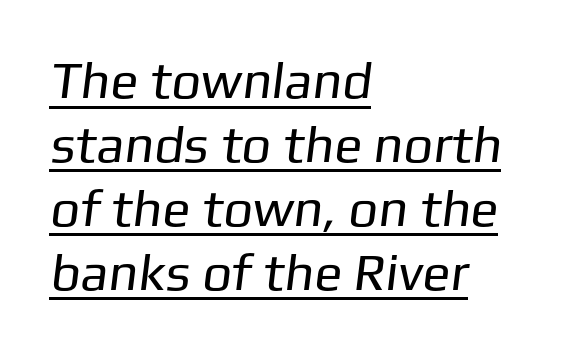
Do the characters align in a grid? No, the font is proportional. Note: no serifs on the glyphs. Letters have the restrained weight of plain body copy at most. Between one letter and the next there's only the usual sliver of space. This is underlined copy, the kind a proofreader might mark for attention. Left-aligned paragraph, ragged on the right.
